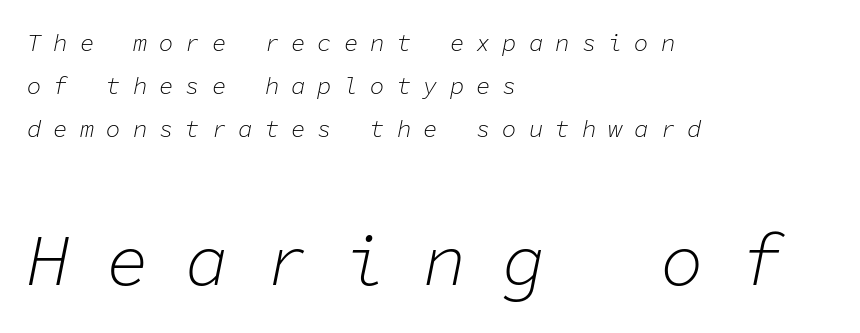
The image shows 72 px light type, italic (leaning right), monospaced; set left-aligned, line spacing 1.8x, unusually wide letter spacing (+0.5 em), not underlined; the second (bottom) block is 3.0x larger; low stroke contrast and a medium x-height.
